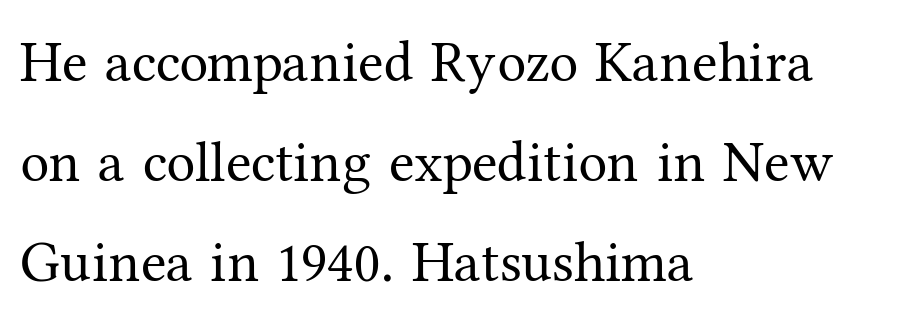
Q: Is the text bold? A: No.
Q: Is the text italic (slanted)? A: No, it is upright.
Q: Is the typeface a serif or a sans-serif typeface? A: Serif.
Q: Is the text underlined? A: No.
Q: How is the paragraph aligned? A: Left-aligned.
Q: Is the spacing between letters normal or unusually wide? A: Normal.
Q: Width (condensed, normal, or wide)? A: Normal.
Q: Stroke contrast? A: Medium.
Q: x-height? A: Medium.
Q: Monospaced? A: No.
